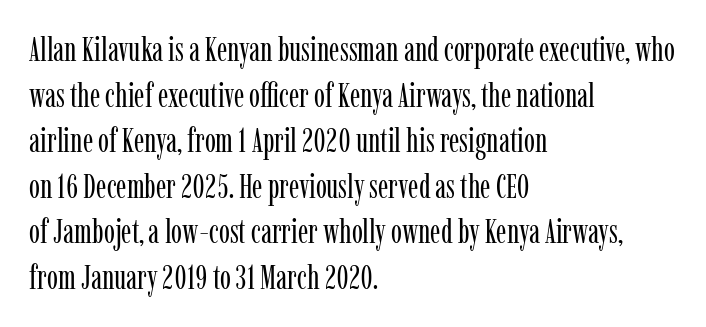
Stem width sits at or under what a default text font uses. Looks like regular typesetting: each glyph gets only the width it needs. To sum up the face: it has serifs. The line-height multiplier appears to be the usual default.
